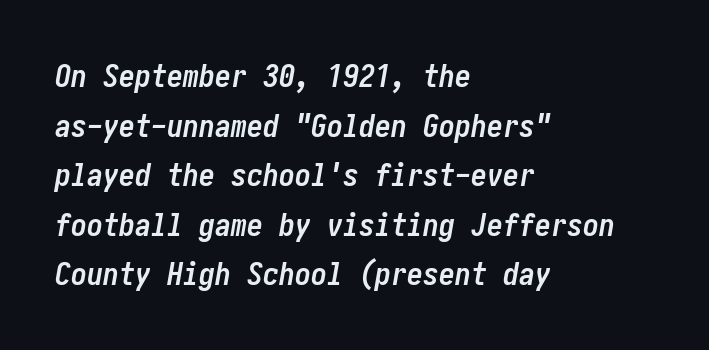
Q: Is the text bold? A: Yes.
Q: Is the text italic (slanted)? A: Yes, it leans right by about 10 degrees.
Q: Is the text underlined? A: No.
Q: How is the paragraph aligned? A: Left-aligned.
Q: Is the spacing between letters normal or unusually wide? A: Normal.
Q: Is the spacing between lines tight, normal or loose? A: Normal.
Q: Width (condensed, normal, or wide)? A: Condensed.
Q: Stroke contrast? A: Low.
Q: x-height? A: Medium.
